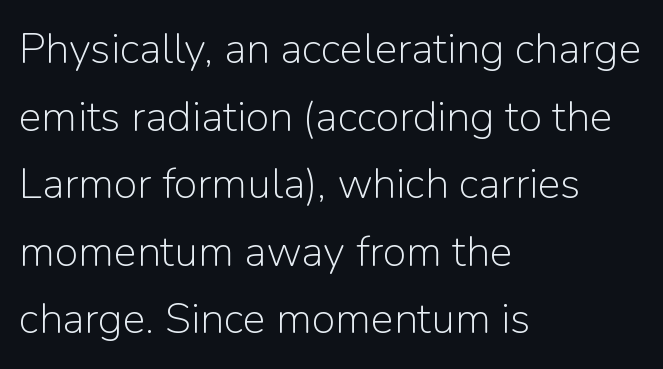
Q: Is the text bold? A: No.
Q: Is the text italic (slanted)? A: No, it is upright.
Q: Is the typeface a serif or a sans-serif typeface? A: Sans-serif.
Q: Is the text underlined? A: No.
Q: How is the paragraph aligned? A: Left-aligned.
Q: Is the spacing between letters normal or unusually wide? A: Normal.
Q: Is the spacing between lines tight, normal or loose? A: Normal.
Q: Width (condensed, normal, or wide)? A: Normal.
Q: Stroke contrast? A: Low.
Q: x-height? A: Medium.
Q: Monospaced? A: No.
